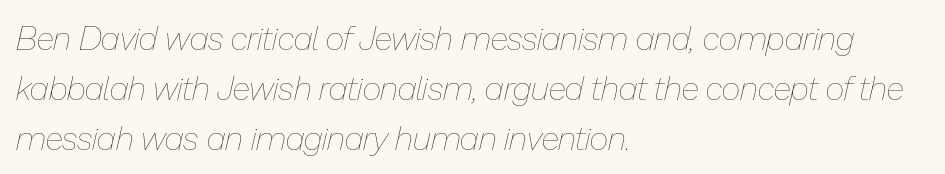
Q: Is the text bold? A: No.
Q: Is the text italic (slanted)? A: Yes, it leans right by about 13 degrees.
Q: Is the text underlined? A: No.
Q: How is the paragraph aligned? A: Left-aligned.
Q: Is the spacing between letters normal or unusually wide? A: Normal.
Q: Is the spacing between lines tight, normal or loose? A: Normal.
Q: Width (condensed, normal, or wide)? A: Normal.
Q: Stroke contrast? A: Low.
Q: x-height? A: Medium.
Q: Monospaced? A: No.
